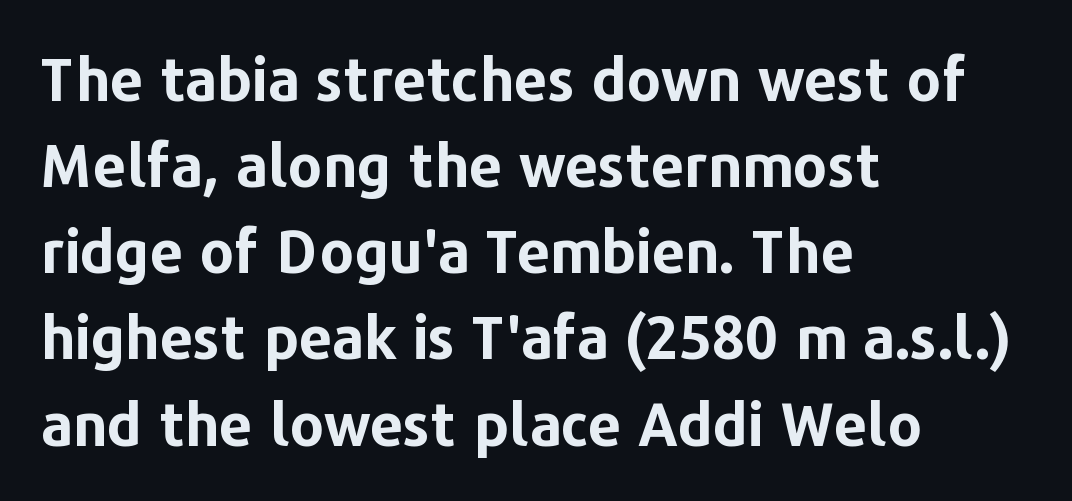
{"serif": "no", "italic": "no", "bold": "yes", "weight": "bold", "width": "normal", "stroke_contrast": "low", "x_height": "medium", "monospaced": "no", "underline": "no", "align": "left", "line_spacing": "normal", "line_spacing_ratio": 1.46, "letter_spacing": "normal", "letter_spacing_em": 0.0, "glyph_px": 59}
